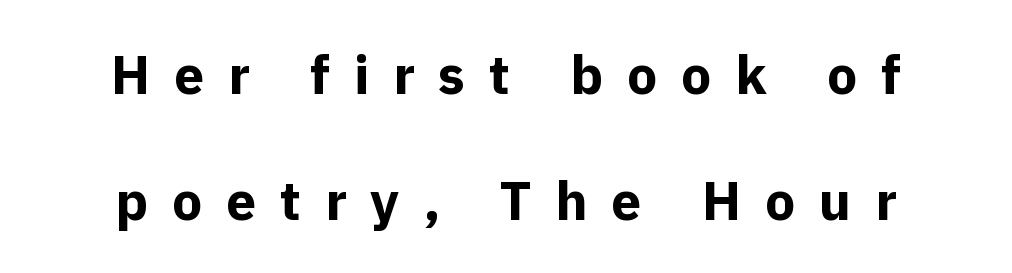
The image shows 54 px bold sans-serif type, upright; set centered, loose line spacing (2.33x), unusually wide letter spacing (+0.44 em), not underlined; a medium x-height.
